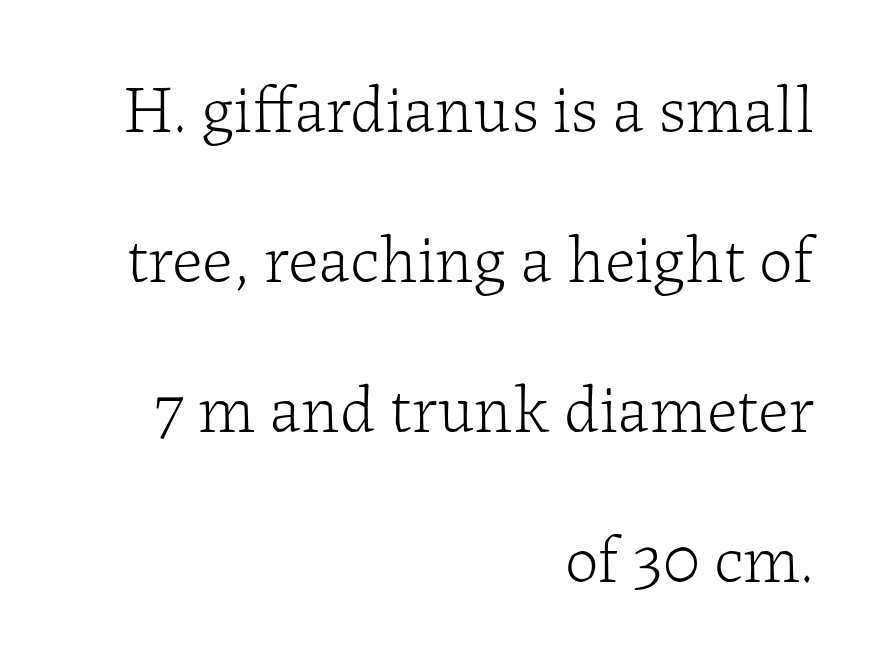
The typography opts for an upright posture over an oblique one. Plain, unruled lines of type. Caption: face not bold, strokes unweighted. Regarding leading, the lines here are spaced well apart.
